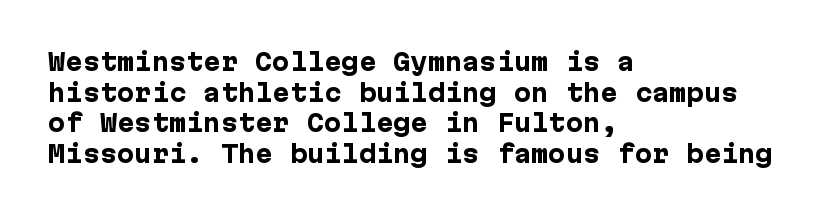
Nobody touched the tracking dial on this one. Heft: maximum for text — a bold. The rendering anchors every line to the left-hand side. The line-height multiplier appears to be the usual default.
